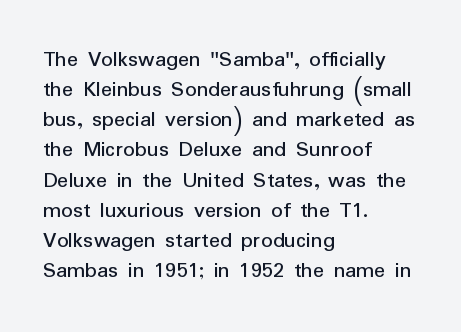
The image shows 23 px text type, upright; set left-aligned, normal line spacing (1.31x), normal letter spacing, not underlined.
